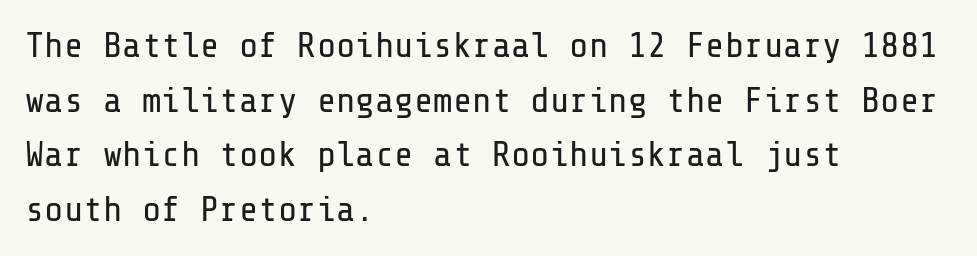
The image shows 36 px regular-weight sans-serif type, upright; set left-aligned, normal line spacing (1.52x), normal letter spacing, not underlined; low stroke contrast and a medium x-height.
